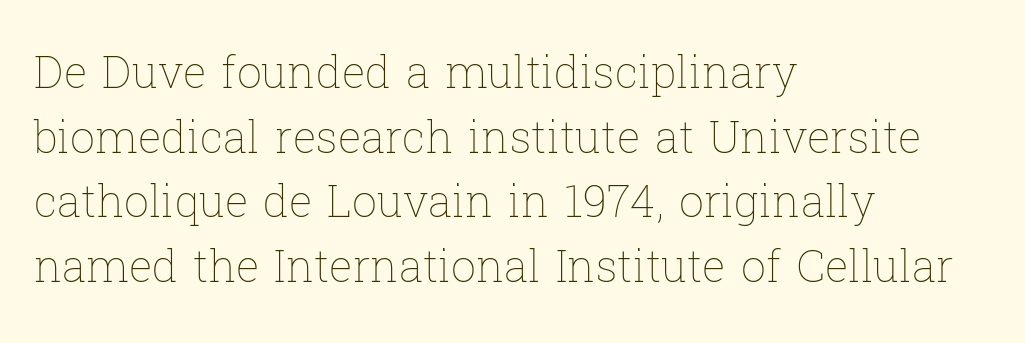
{"italic": "no", "bold": "no", "weight": "thin", "width": "normal", "stroke_contrast": "low", "x_height": "medium", "monospaced": "no", "underline": "no", "align": "left", "line_spacing": "normal", "line_spacing_ratio": 1.47, "letter_spacing": "normal", "letter_spacing_em": 0.0, "glyph_px": 44}
